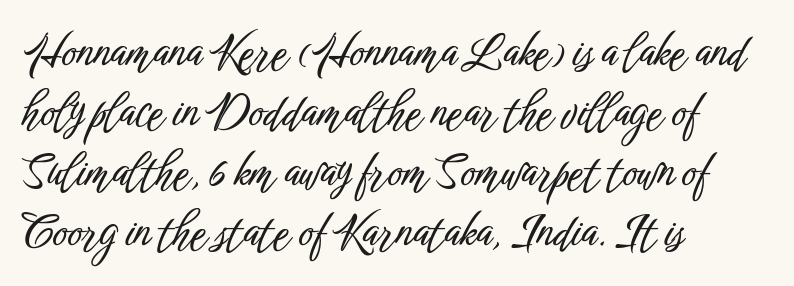
Q: Is the text italic (slanted)? A: Yes.
Q: Is the typeface a serif or a sans-serif typeface? A: Sans-serif.
Q: Is the text underlined? A: No.
Q: How is the paragraph aligned? A: Left-aligned.
Q: Is the spacing between letters normal or unusually wide? A: Normal.
Q: Is the spacing between lines tight, normal or loose? A: Normal.
Q: Width (condensed, normal, or wide)? A: Condensed.
Q: Stroke contrast? A: Low.
Q: x-height? A: Medium.
Q: Monospaced? A: No.
